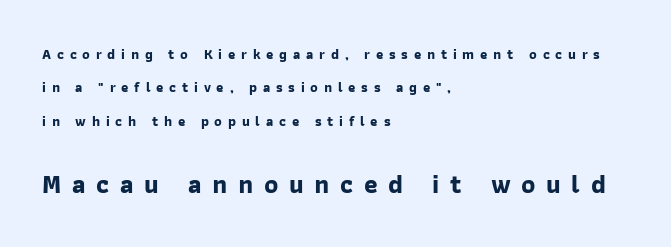
The image shows 26 px bold type; set left-aligned, loose line spacing (2.38x), unusually wide letter spacing (+0.41 em), not underlined; the second (bottom) block is 1.86x larger.
